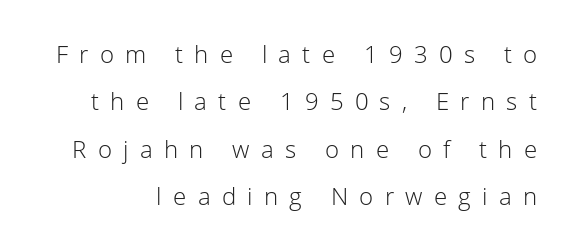
This sample uses expanded letter spacing, leaving extra air between glyphs. Summary of weight: not heavy and not bold. You could fit nearly another row in the gap between these rows. Glance below the letters and you will spot only blank space.
